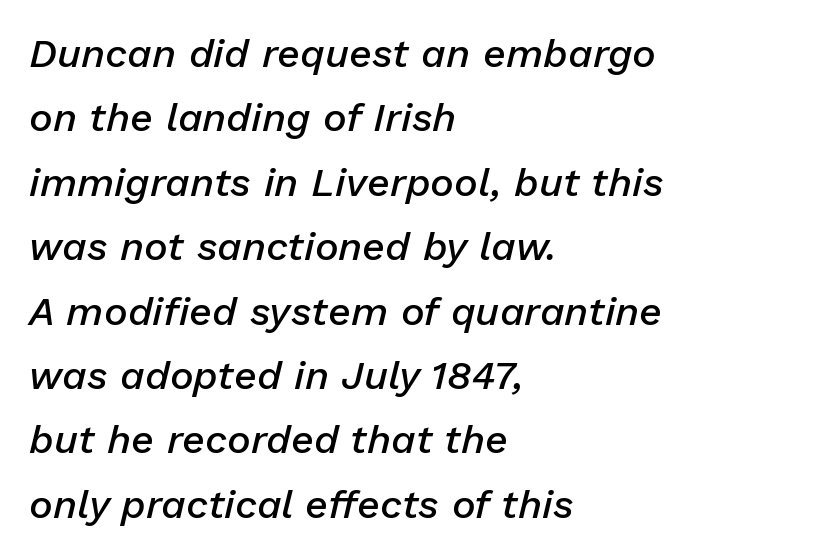
Designer's note — italics engaged. These lines keep a tight, regular rhythm from letter to letter. Rows of type keep a routine distance in the vertical direction. All the whitespace from short lines collects on the right. Check the space under the baseline: it is left empty. Semibold letterforms, between regular and bold.
